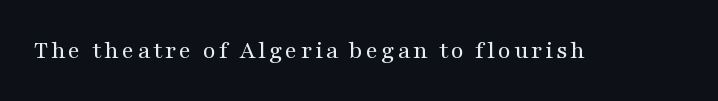
{"italic": "no", "bold": "no", "underline": "no", "glyph_px": 26}
